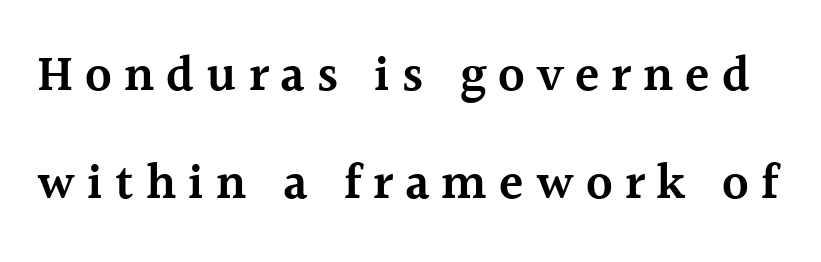
{"serif": "yes", "italic": "no", "bold": "semi", "weight": "semibold", "width": "normal", "x_height": "medium", "monospaced": "no", "underline": "no", "line_spacing": "loose", "line_spacing_ratio": 2.16, "letter_spacing": "wide", "letter_spacing_em": 0.24, "glyph_px": 50}
